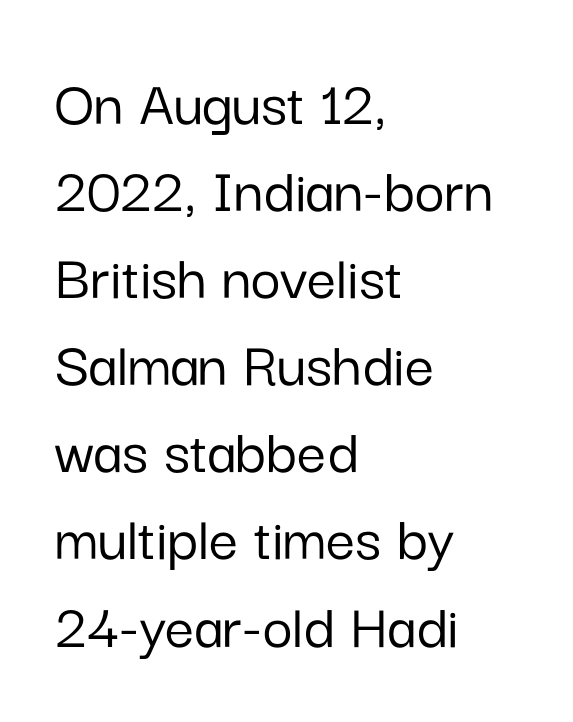
{"serif": "no", "italic": "no", "width": "normal", "stroke_contrast": "low", "x_height": "medium", "monospaced": "no", "underline": "no", "align": "left", "line_spacing": "normal", "line_spacing_ratio": 1.34, "letter_spacing": "normal", "letter_spacing_em": 0.0, "glyph_px": 65}
